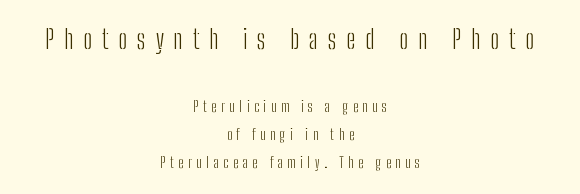
{"italic": "no", "bold": "no", "underline": "no", "align": "center", "line_spacing": "loose", "line_spacing_ratio": 2.01, "letter_spacing": "wide", "letter_spacing_em": 0.35, "larger_block": "first", "size_ratio": 1.93, "glyph_px": 27}
